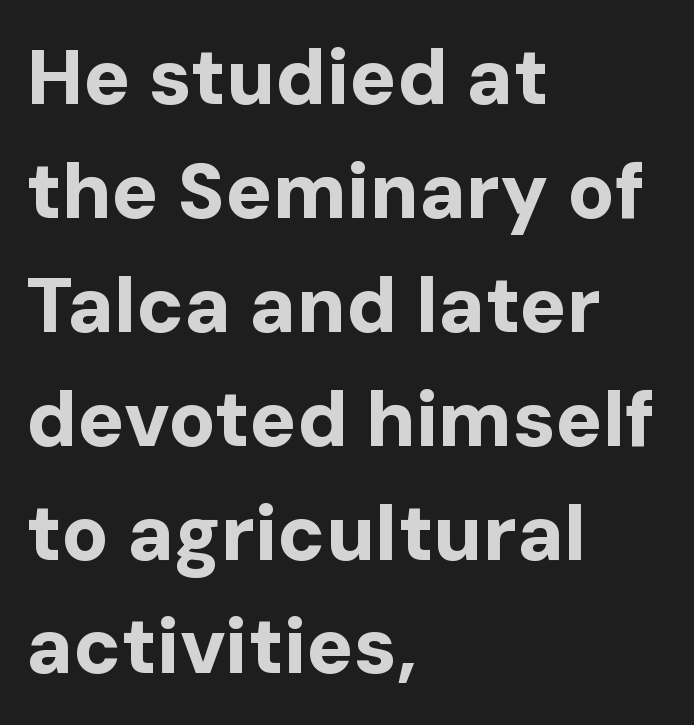
Q: Is the text bold? A: Yes.
Q: Is the text italic (slanted)? A: No, it is upright.
Q: Is the typeface a serif or a sans-serif typeface? A: Sans-serif.
Q: Is the text underlined? A: No.
Q: How is the paragraph aligned? A: Left-aligned.
Q: Is the spacing between letters normal or unusually wide? A: Normal.
Q: Is the spacing between lines tight, normal or loose? A: Normal.
Q: Width (condensed, normal, or wide)? A: Normal.
Q: Stroke contrast? A: Low.
Q: x-height? A: Medium.
Q: Monospaced? A: No.
